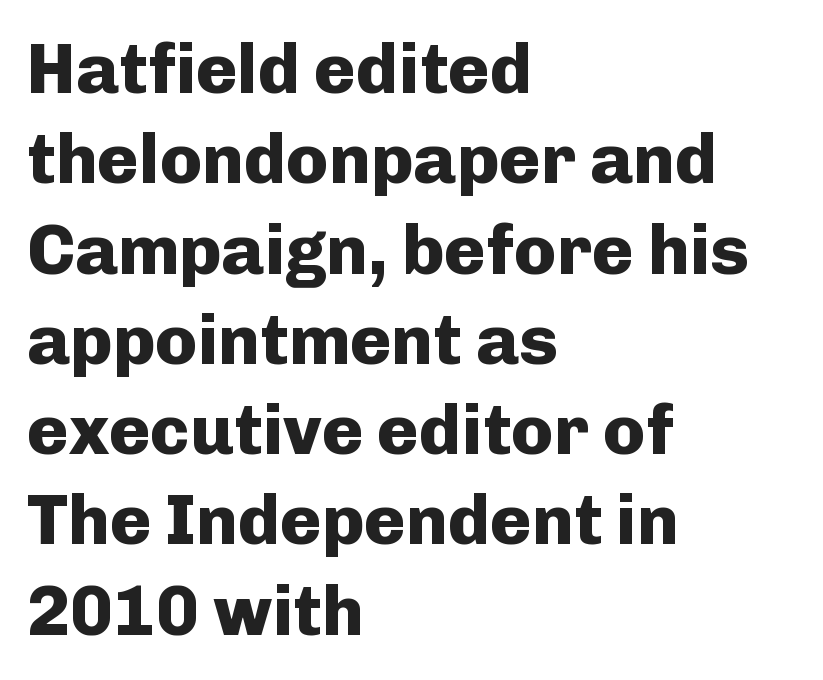
{"serif": "no", "italic": "no", "bold": "yes", "weight": "heavy", "width": "normal", "stroke_contrast": "low", "x_height": "medium", "monospaced": "no", "underline": "no", "align": "left", "line_spacing": "normal", "line_spacing_ratio": 1.29, "letter_spacing": "normal", "letter_spacing_em": 0.0, "glyph_px": 70}
